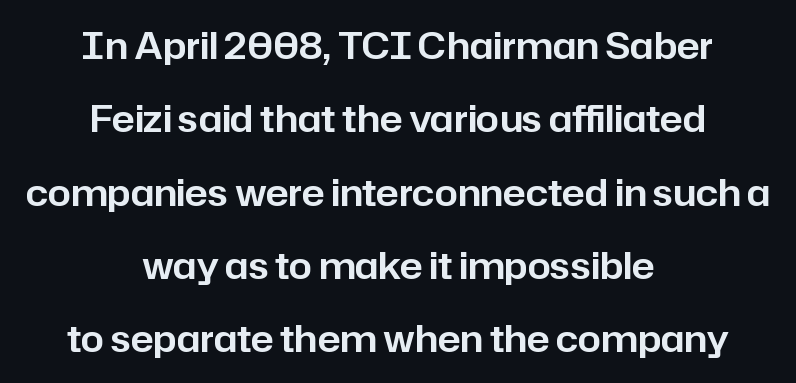
I'd call this a sans setting — the letters go barefoot. Underlining? Definitely not there. If you folded the block vertically in half, each line would mirror itself in length. Italic? Not at all — the glyphs are vertical. Each word holds together tightly as a unit, with standard inter-letter gaps. Each letter keeps its own natural width here, so spacing adapts to shape.
